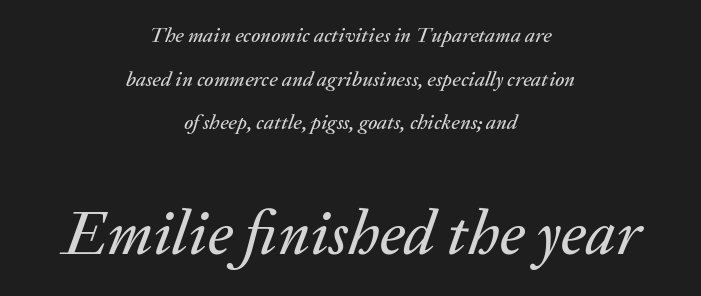
Plain, unruled lines of type. The text carries the slant typical of an italic or oblique font. The following chunk of copy outweighs the initial chunk in type size. A typesetter would call this leading open, well beyond the default.
